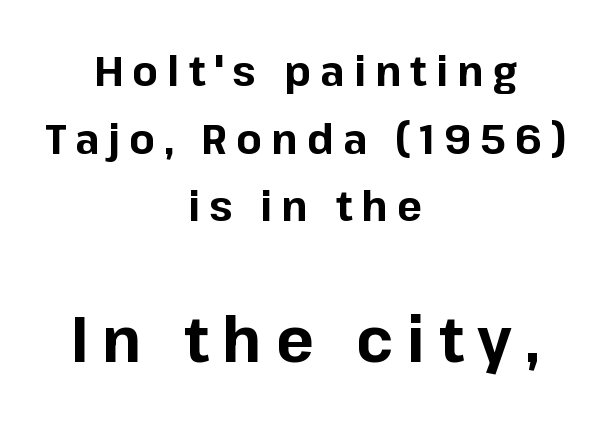
{"serif": "no", "italic": "no", "bold": "yes", "weight": "bold", "width": "normal", "stroke_contrast": "low", "x_height": "medium", "monospaced": "no", "underline": "no", "align": "center", "line_spacing": "normal", "line_spacing_ratio": 1.61, "letter_spacing": "wide", "letter_spacing_em": 0.22, "larger_block": "second", "size_ratio": 1.5, "glyph_px": 63}
